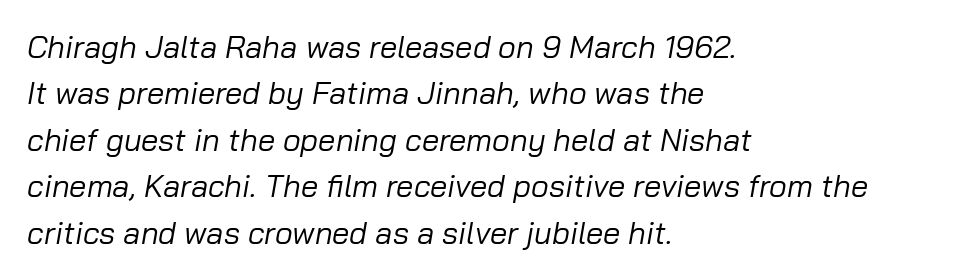
The paragraph has a hard left edge and a soft right edge. Descenders are the only things crossing below the line. You could not count columns in this text — the font is proportionally spaced. Is the stroke heavy? The answer is a plain regular-or-lighter.
